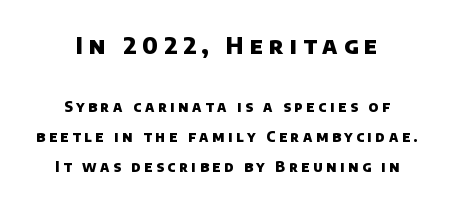
The image shows 23 px bold type; set centered, loose line spacing (2.13x), unusually wide letter spacing (+0.26 em), not underlined; the first (top) block is 1.64x larger.
